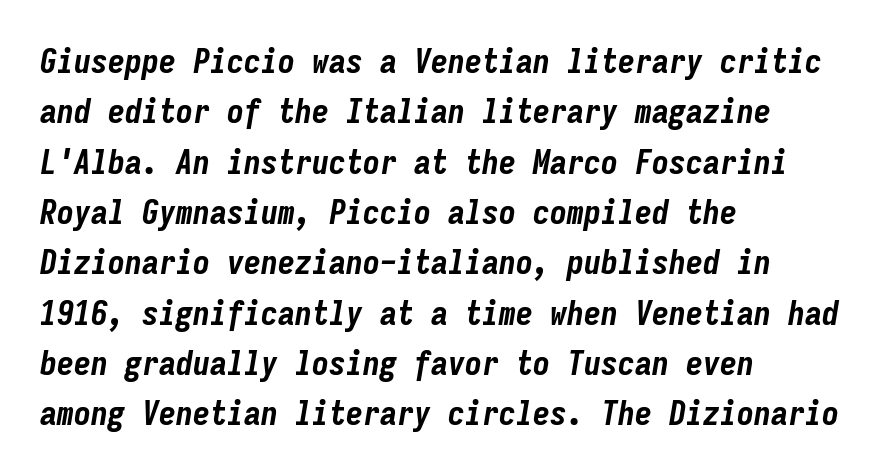
Q: Is the text bold? A: Yes.
Q: Is the text italic (slanted)? A: Yes, it leans right by about 9 degrees.
Q: Is the text underlined? A: No.
Q: How is the paragraph aligned? A: Left-aligned.
Q: Is the spacing between letters normal or unusually wide? A: Normal.
Q: Is the spacing between lines tight, normal or loose? A: Normal.
Q: Width (condensed, normal, or wide)? A: Condensed.
Q: Stroke contrast? A: Low.
Q: x-height? A: Medium.
Q: Monospaced? A: Yes.
